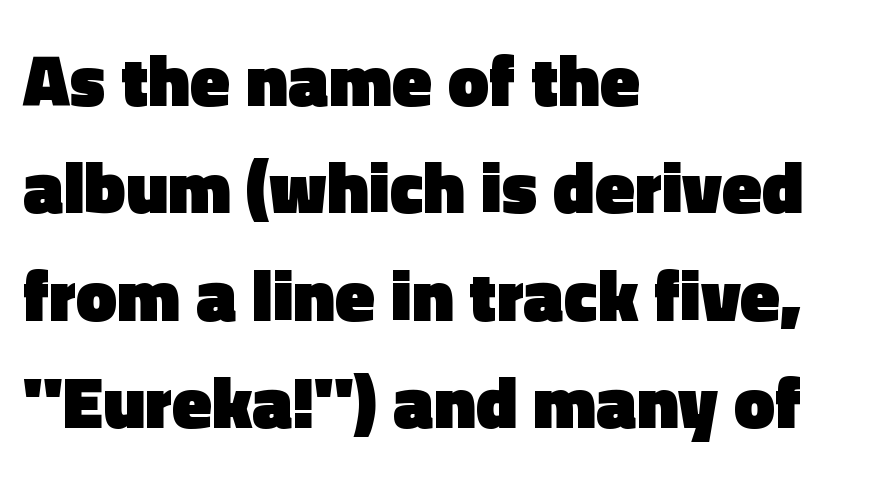
Q: Is the text bold? A: Yes.
Q: Is the text italic (slanted)? A: No, it is upright.
Q: Is the typeface a serif or a sans-serif typeface? A: Sans-serif.
Q: Is the text underlined? A: No.
Q: How is the paragraph aligned? A: Left-aligned.
Q: Is the spacing between letters normal or unusually wide? A: Normal.
Q: Is the spacing between lines tight, normal or loose? A: Normal.
Q: Width (condensed, normal, or wide)? A: Normal.
Q: x-height? A: Medium.
Q: Monospaced? A: No.
